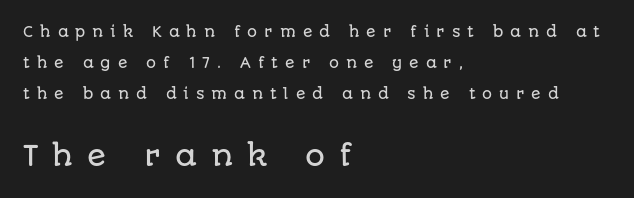
{"serif": "no", "italic": "no", "width": "normal", "stroke_contrast": "low", "x_height": "large", "monospaced": "no", "underline": "no", "align": "left", "line_spacing": "loose", "line_spacing_ratio": 2.21, "letter_spacing": "wide", "letter_spacing_em": 0.49, "larger_block": "second", "size_ratio": 2.0, "glyph_px": 28}
